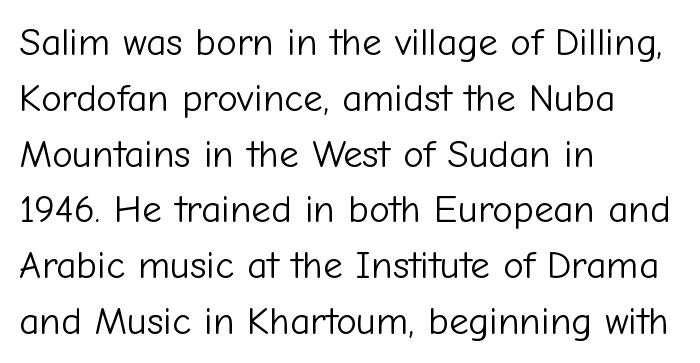
{"serif": "no", "italic": "no", "bold": "no", "weight": "light", "width": "normal", "stroke_contrast": "low", "x_height": "medium", "monospaced": "no", "underline": "no", "align": "left", "line_spacing": "normal", "line_spacing_ratio": 1.43, "letter_spacing": "normal", "letter_spacing_em": 0.0, "glyph_px": 39}
